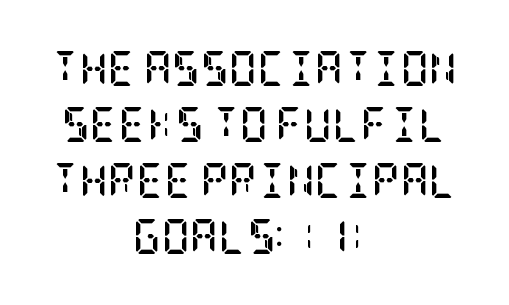
The space beneath each line is pristine and unruled. This sample is center-justified, so both line endings float freely. How would I describe the line gaps? Plain and ordinary. Typographically, this falls in the serif category.
